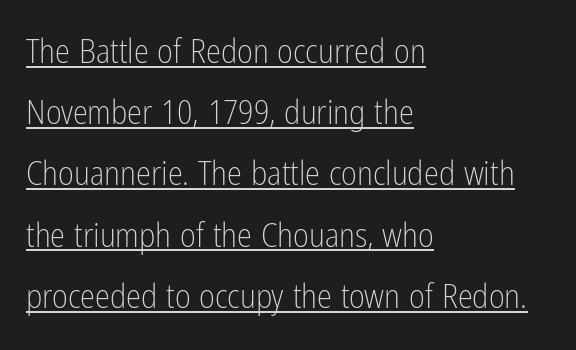
Style check: upright. Looks like someone drew a line under every word here. The designer went with a sans here, leaving each stem footless. Nothing heavy about these letters — not bold at all.
